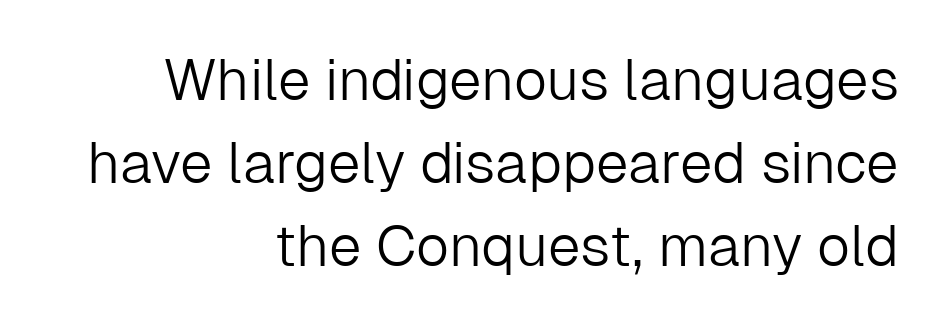
{"serif": "no", "italic": "no", "bold": "no", "weight": "light", "width": "normal", "stroke_contrast": "low", "x_height": "medium", "monospaced": "no", "underline": "no", "align": "right", "line_spacing": "normal", "line_spacing_ratio": 1.43, "letter_spacing": "normal", "letter_spacing_em": 0.0, "glyph_px": 58}
